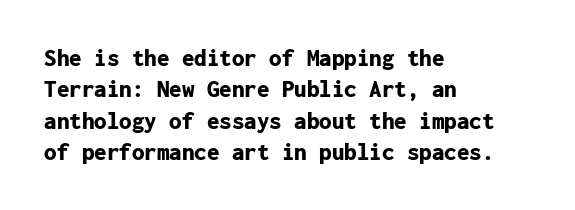
{"italic": "no", "bold": "yes", "underline": "no", "align": "left", "line_spacing": "normal", "line_spacing_ratio": 1.26, "letter_spacing": "normal", "letter_spacing_em": 0.0, "glyph_px": 25}
